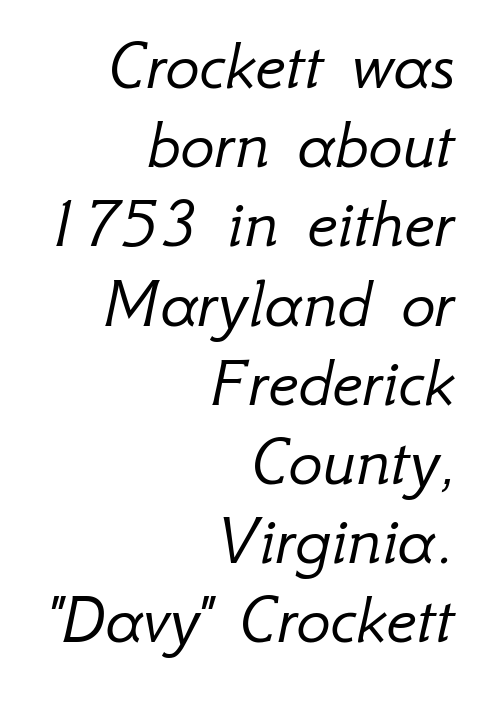
The image shows 72 px light type, italic (leaning right); set right-aligned, tight line spacing (1.1x), normal letter spacing, not underlined; low stroke contrast and a small x-height.
